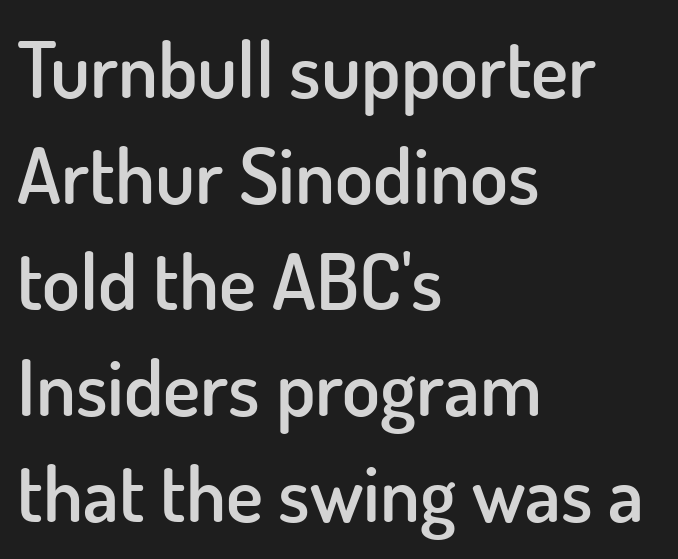
The image shows 78 px semibold sans-serif type, upright; set left-aligned, normal line spacing (1.36x), normal letter spacing, not underlined; low stroke contrast and a small x-height.
